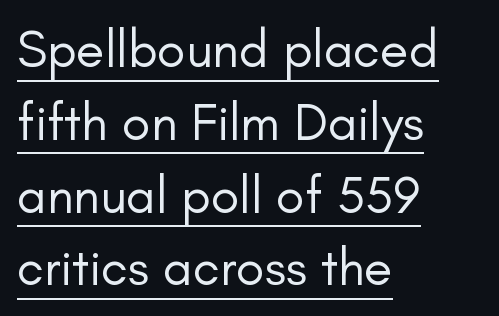
The space between consecutive lines is moderate. Default kerning and tracking; the words read as compact shapes. Notice how a bar underscores the lettering throughout. You could not count columns in this text — the font is proportionally spaced. Short and long lines alike share a common starting point at left.
